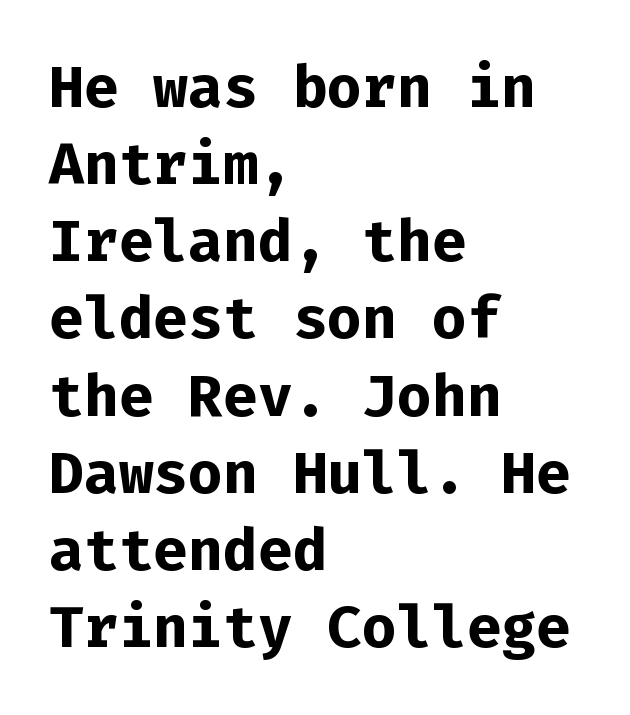
Q: Is the text bold? A: Yes.
Q: Is the text italic (slanted)? A: No, it is upright.
Q: Is the typeface a serif or a sans-serif typeface? A: Sans-serif.
Q: Is the text underlined? A: No.
Q: How is the paragraph aligned? A: Left-aligned.
Q: Is the spacing between letters normal or unusually wide? A: Normal.
Q: Is the spacing between lines tight, normal or loose? A: Normal.
Q: Width (condensed, normal, or wide)? A: Normal.
Q: Stroke contrast? A: Low.
Q: x-height? A: Medium.
Q: Monospaced? A: Yes.
